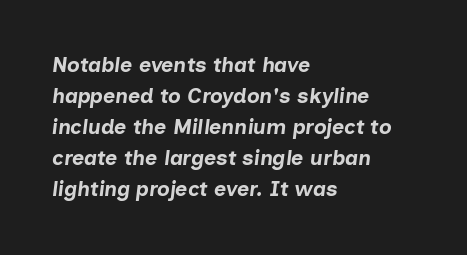
Q: Is the text bold? A: Yes.
Q: Is the text italic (slanted)? A: Yes, it leans right by about 7 degrees.
Q: Is the text underlined? A: No.
Q: How is the paragraph aligned? A: Left-aligned.
Q: Is the spacing between letters normal or unusually wide? A: Normal.
Q: Is the spacing between lines tight, normal or loose? A: Normal.
